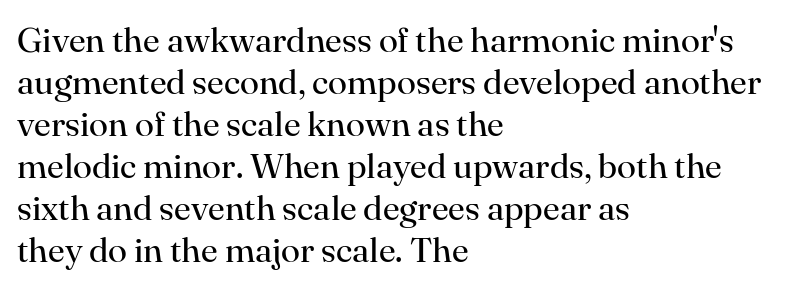
Vertical strokes here are truly vertical. Type style note: has serifs. Think standard paragraph weight, or any step lighter than that. In terms of letterspacing, this is plain default setting.
